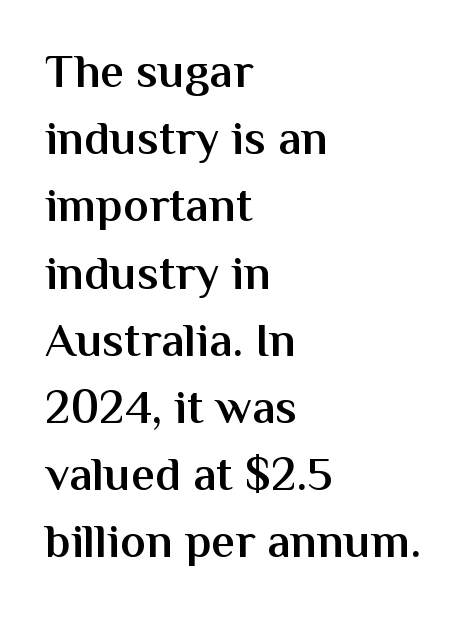
It's the straight-up-and-down kind of type. These lines sit exactly where default settings would place them. The designer went with a sans here, leaving each stem footless. Where is the straight margin? On the left. Unmarked baselines from the first word to the last. These lines are rendered in a variable-pitch font.
